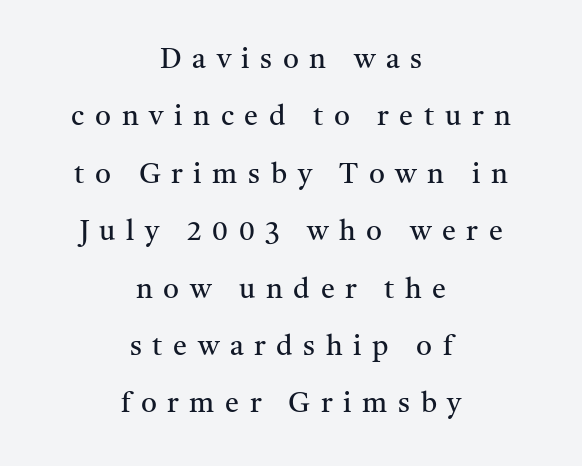
The image shows 28 px regular-weight serif type, upright; set centered, loose line spacing (2.05x), unusually wide letter spacing (+0.38 em), not underlined; medium stroke contrast and a medium x-height.
